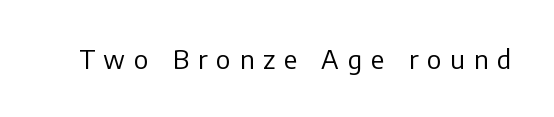
The image shows 26 px text type, upright; set unusually wide letter spacing (+0.34 em), not underlined.
